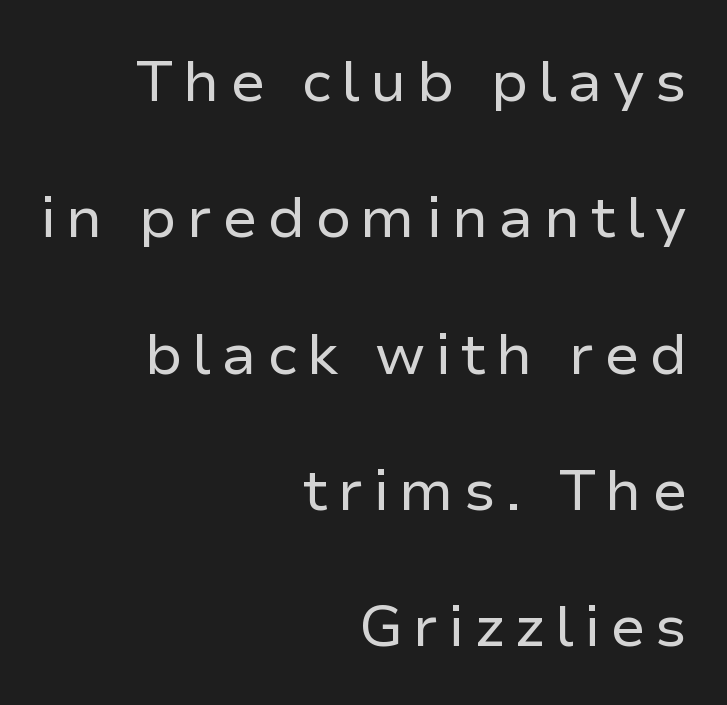
The image shows 58 px regular-weight sans-serif type, upright; set right-aligned, loose line spacing (2.35x), not underlined; low stroke contrast and a medium x-height.
